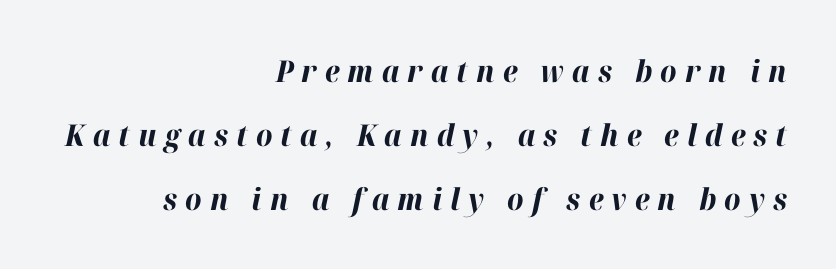
The image shows 30 px bold type, italic (leaning right); set right-aligned, loose line spacing (2.14x), unusually wide letter spacing (+0.27 em), not underlined; high stroke contrast and a medium x-height.
